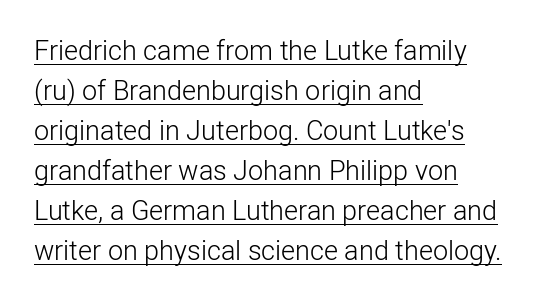
Is the stroke heavy? The answer is a plain regular-or-lighter. No italicization has been applied; the sample stays upright. Quick note: interline space is typical. The rendering uses the underline text-decoration.
